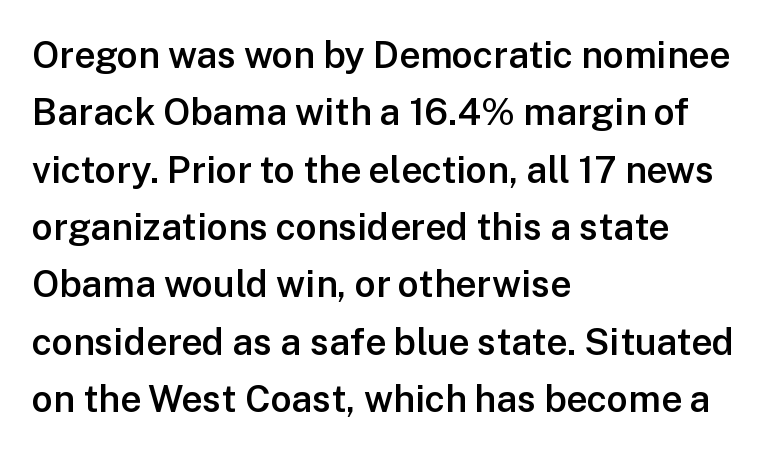
{"serif": "no", "italic": "no", "bold": "semi", "weight": "semibold", "width": "normal", "stroke_contrast": "low", "x_height": "medium", "monospaced": "no", "underline": "no", "align": "left", "line_spacing": "normal", "line_spacing_ratio": 1.55, "letter_spacing": "normal", "letter_spacing_em": 0.0, "glyph_px": 37}
